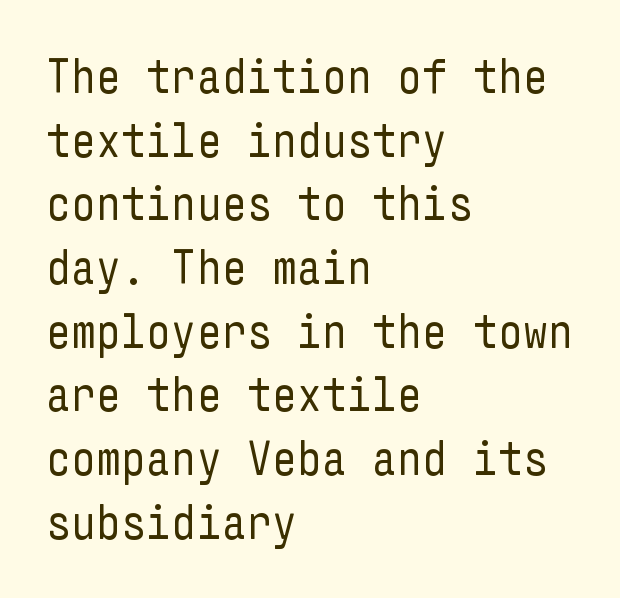
Q: Is the text bold? A: No.
Q: Is the text italic (slanted)? A: No, it is upright.
Q: Is the typeface a serif or a sans-serif typeface? A: Sans-serif.
Q: Is the text underlined? A: No.
Q: How is the paragraph aligned? A: Left-aligned.
Q: Is the spacing between letters normal or unusually wide? A: Normal.
Q: Is the spacing between lines tight, normal or loose? A: Normal.
Q: Width (condensed, normal, or wide)? A: Condensed.
Q: Stroke contrast? A: Low.
Q: x-height? A: Medium.
